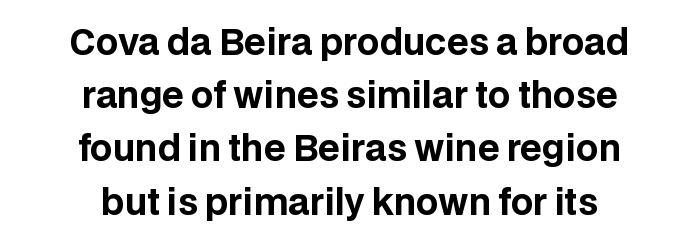
Type without underlining. No feet cap the strokes, marking this as sans-serif type. There is no visible air inserted between adjacent glyphs. The lines sit at an ordinary, default distance from one another. These words are printed bold, with thick strokes throughout. The passage shown is typed in a proportional face where columns would drift.
